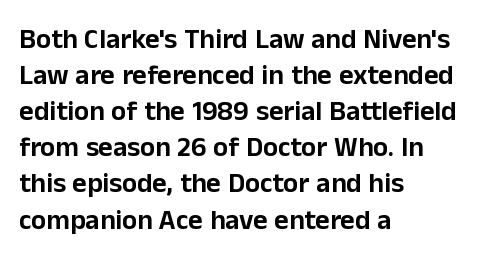
{"serif": "no", "italic": "no", "width": "normal", "stroke_contrast": "low", "x_height": "medium", "monospaced": "no", "underline": "no", "align": "left", "line_spacing": "normal", "line_spacing_ratio": 1.29, "letter_spacing": "normal", "letter_spacing_em": 0.0, "glyph_px": 28}
